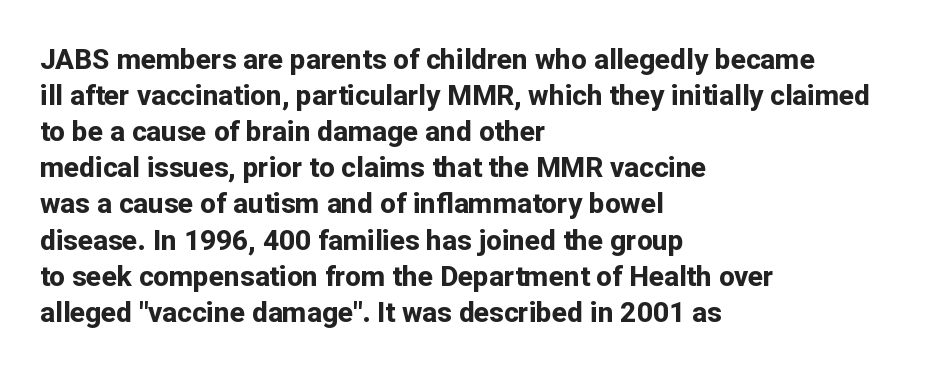
Note the varied advance widths — an 'i' is clearly narrower than an 'm'. Where is the straight margin? On the left. The specimen reads as upright at a glance. Clear beneath every line of the passage.
